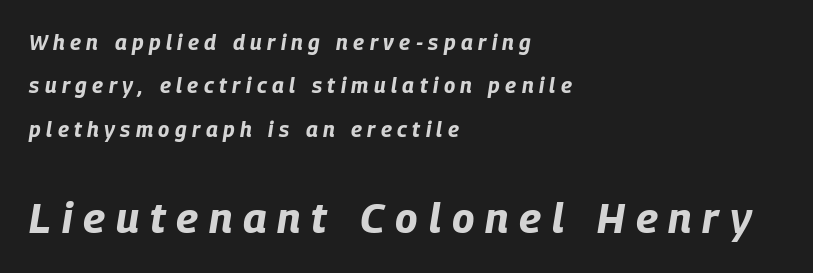
You could not count columns in this text — the font is proportionally spaced. A student would notice the bottom passage is typeset larger than what precedes it. Notice how the stems are inclined rather than vertical — that's the hallmark of italics. Leading: increased. The face used here is rendered with a markedly widened letterfit. Does the weight exceed regular? Yes, all the way to bold.
